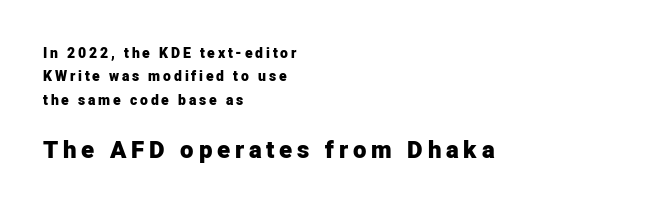
Q: Is the text bold? A: Yes.
Q: Is the text italic (slanted)? A: No, it is upright.
Q: Is the text underlined? A: No.
Q: How is the paragraph aligned? A: Left-aligned.
Q: Is the spacing between letters normal or unusually wide? A: Unusually wide.
Q: Is the spacing between lines tight, normal or loose? A: Normal.
Q: Which block of text is set in a larger size, the first (top) or the second (bottom)? A: The second (bottom) one.
